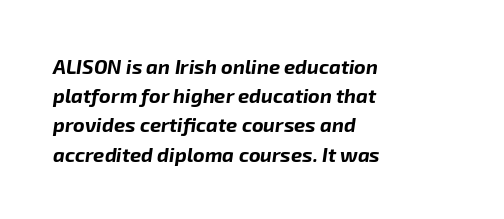
Quick note: italic. Only glyphs here, with clear space below each row. Students, note that the glyphs here touch the page at normal intervals. Casual observation: everything's shoved over to the left. Line spacing here is normal. What weight is shown? A full bold with thick strokes.
